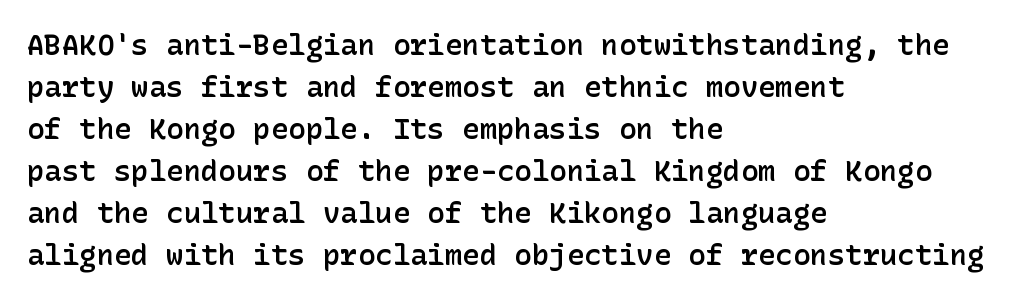
Moderately thickened strokes mark this as semibold type. Lines of text with bare space underneath. In CSS terms this would be text-align: left. In terms of letterspacing, this is plain default setting. Regarding serifs, this sample does without them. Nope, not italic — everything's standing straight.
